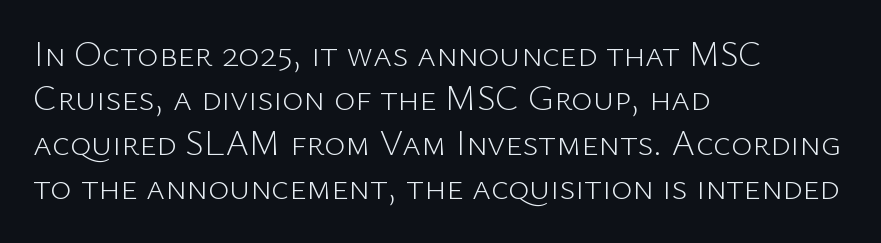
The image shows 36 px light sans-serif type, upright; set left-aligned, line spacing 1.23x, normal letter spacing, not underlined; low stroke contrast and a medium x-height.
